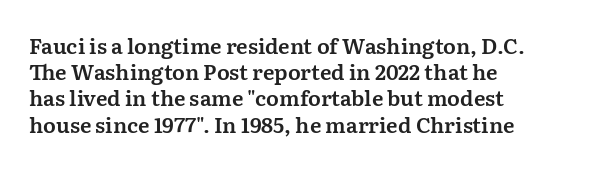
The image shows 21 px text type, upright; set left-aligned, normal line spacing (1.25x), normal letter spacing, not underlined.
